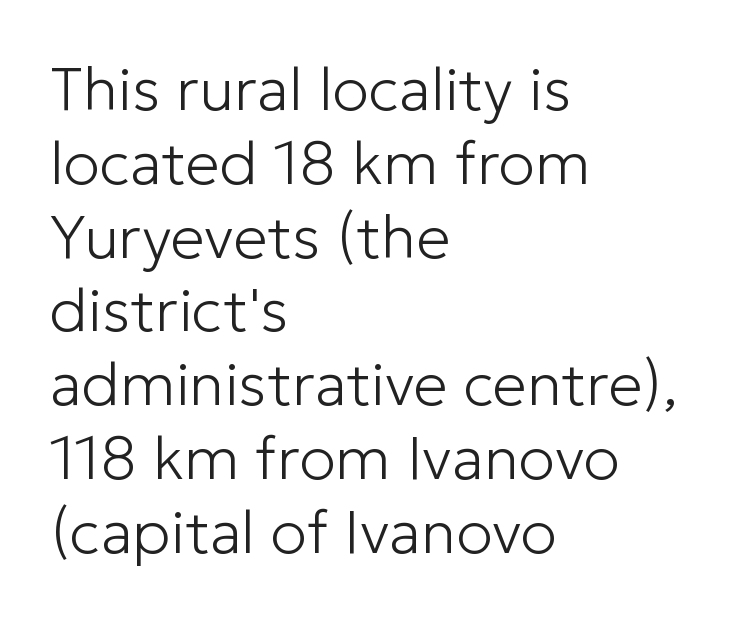
The image shows 61 px light sans-serif type, upright; set left-aligned, line spacing 1.21x, normal letter spacing, not underlined; low stroke contrast and a medium x-height.
